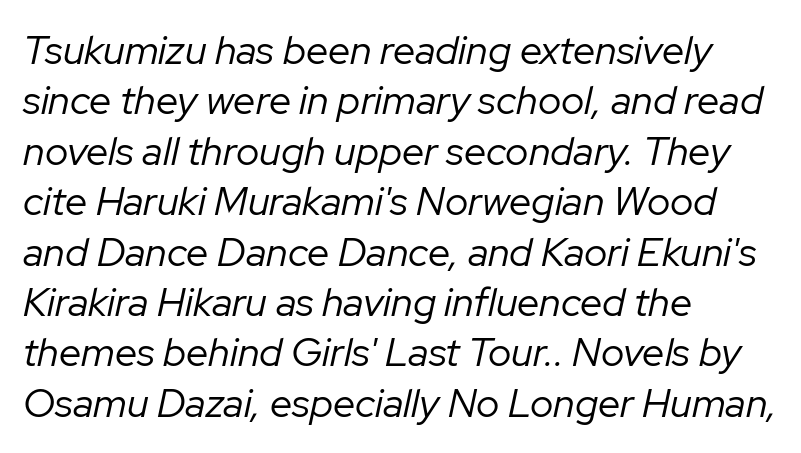
{"italic": "yes", "lean": "right", "slant_degrees": 12, "bold": "no", "weight": "regular", "width": "normal", "stroke_contrast": "low", "x_height": "medium", "monospaced": "no", "underline": "no", "align": "left", "line_spacing": "normal", "line_spacing_ratio": 1.26, "letter_spacing": "normal", "letter_spacing_em": 0.0, "glyph_px": 40}
